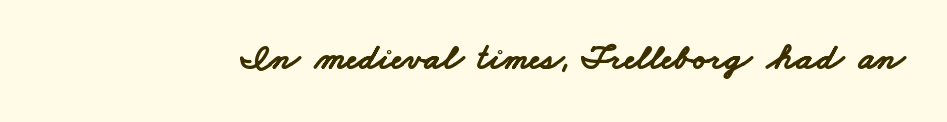
Q: Is the text bold? A: Yes.
Q: Is the typeface a serif or a sans-serif typeface? A: Sans-serif.
Q: Is the text underlined? A: No.
Q: Is the spacing between letters normal or unusually wide? A: Normal.
Q: Width (condensed, normal, or wide)? A: Wide.
Q: Stroke contrast? A: Low.
Q: x-height? A: Small.
Q: Monospaced? A: No.
